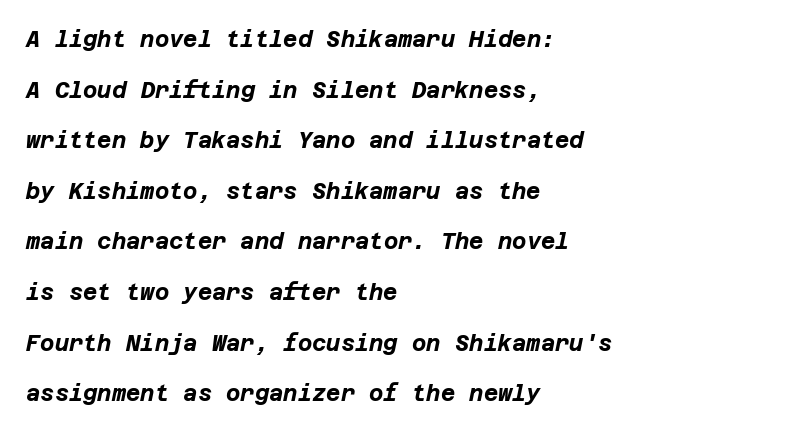
This block would shrink considerably if given ordinary leading; it's expanded now. Each row of text sits above clean, open space. A dark, heavy texture on the line: the type is bold. A typesetter would call this zero additional tracking. Short and long lines alike share a common starting point at left.
